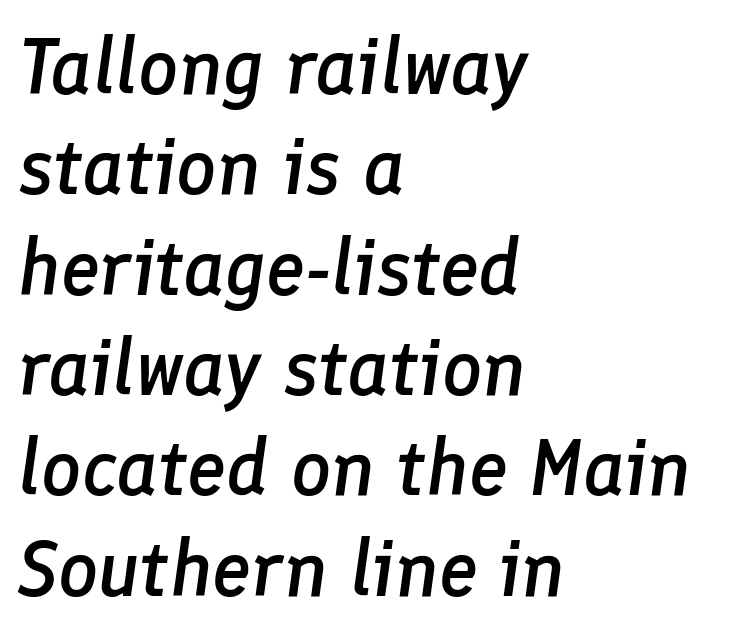
{"italic": "yes", "lean": "right", "slant_degrees": 8, "bold": "semi", "weight": "semibold", "width": "normal", "stroke_contrast": "low", "x_height": "medium", "monospaced": "no", "underline": "no", "align": "left", "line_spacing": "normal", "line_spacing_ratio": 1.27, "letter_spacing": "normal", "letter_spacing_em": 0.0, "glyph_px": 79}
